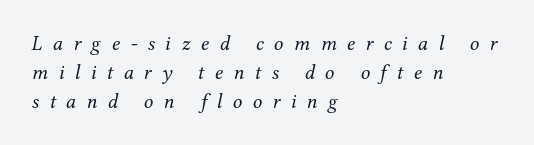
{"italic": "yes", "lean": "right", "slant_degrees": 12, "bold": "no", "underline": "no", "align": "left", "line_spacing": "normal", "line_spacing_ratio": 1.38, "letter_spacing": "wide", "letter_spacing_em": 0.49, "glyph_px": 21}
